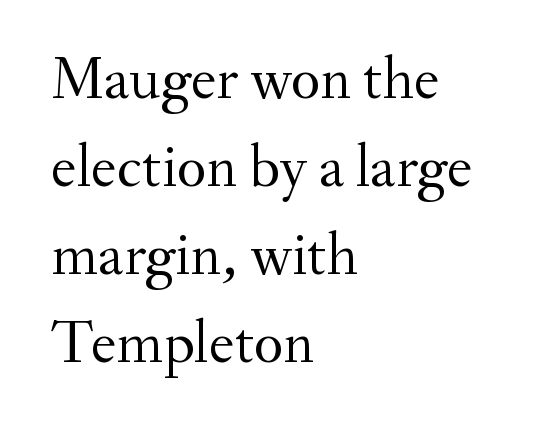
Nothing heavy about these letters — not bold at all. Posture: vertical. The lines sit at an ordinary, default distance from one another. Observe the serifs anchoring each vertical stroke in this sample. The face used here is rendered with its standard letterfit.
